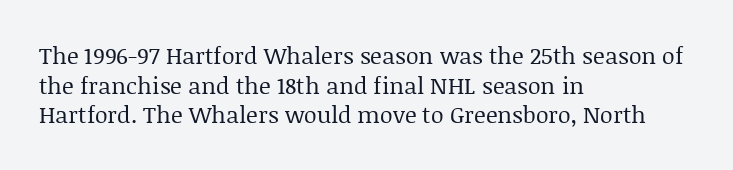
Q: Is the text bold? A: No.
Q: Is the text italic (slanted)? A: No, it is upright.
Q: Is the text underlined? A: No.
Q: How is the paragraph aligned? A: Left-aligned.
Q: Is the spacing between letters normal or unusually wide? A: Normal.
Q: Is the spacing between lines tight, normal or loose? A: Normal.
